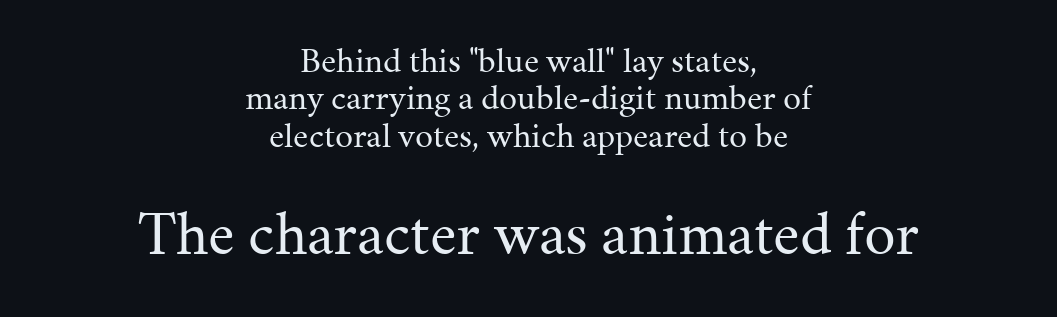
The image shows 63 px regular-weight serif type, upright; set centered, tight line spacing (1.04x), normal letter spacing, not underlined; the second (bottom) block is 1.75x larger; medium stroke contrast and a medium x-height.
